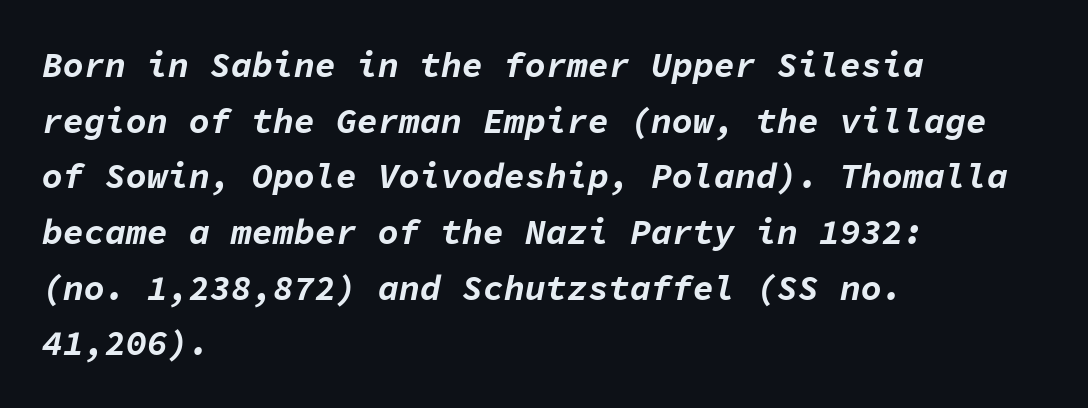
Q: Is the text bold? A: Yes.
Q: Is the text italic (slanted)? A: Yes, it leans right by about 11 degrees.
Q: Is the text underlined? A: No.
Q: How is the paragraph aligned? A: Left-aligned.
Q: Is the spacing between letters normal or unusually wide? A: Normal.
Q: Is the spacing between lines tight, normal or loose? A: Normal.
Q: Width (condensed, normal, or wide)? A: Normal.
Q: Stroke contrast? A: Low.
Q: x-height? A: Medium.
Q: Monospaced? A: Yes.
